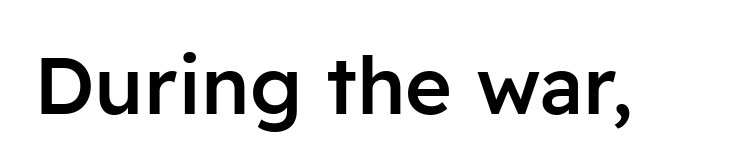
The image shows 80 px semibold sans-serif type, upright; set normal letter spacing, not underlined; low stroke contrast and a medium x-height.
